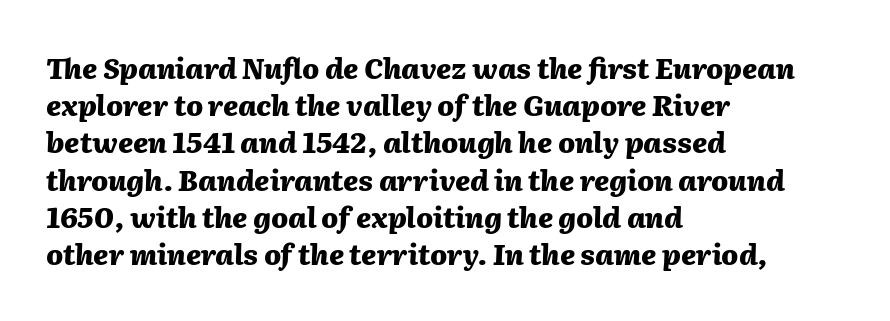
Does the leading feel generous? No, just average. Check under the words: just untouched page. Between one letter and the next there's only the usual sliver of space. Varying glyph widths throughout — classic text-font behaviour.
